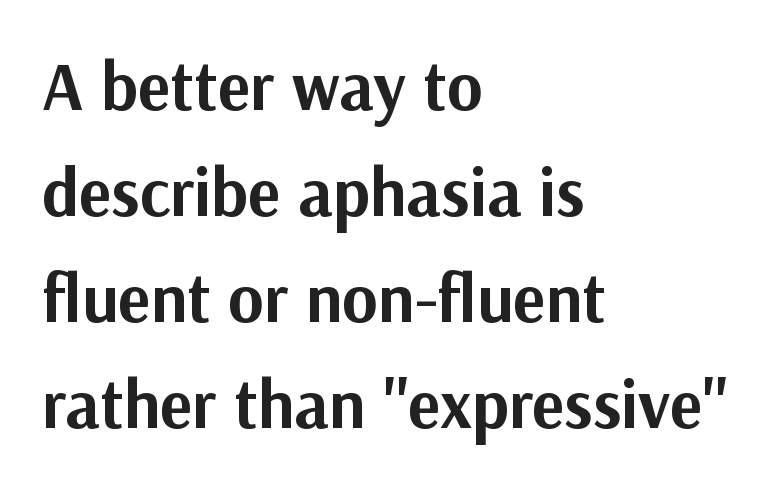
Q: Is the text bold? A: Yes.
Q: Is the text italic (slanted)? A: No, it is upright.
Q: Is the typeface a serif or a sans-serif typeface? A: Sans-serif.
Q: Is the text underlined? A: No.
Q: How is the paragraph aligned? A: Left-aligned.
Q: Is the spacing between letters normal or unusually wide? A: Normal.
Q: Is the spacing between lines tight, normal or loose? A: Normal.
Q: Width (condensed, normal, or wide)? A: Normal.
Q: Stroke contrast? A: Medium.
Q: x-height? A: Medium.
Q: Monospaced? A: No.
